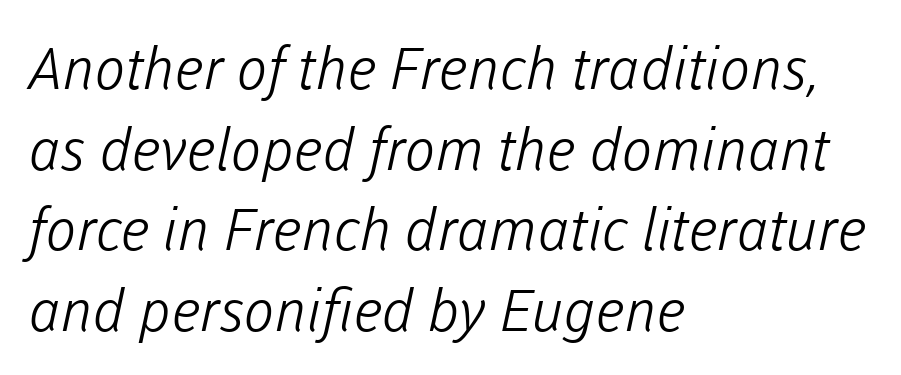
{"serif": "no", "bold": "no", "weight": "light", "width": "normal", "stroke_contrast": "low", "x_height": "medium", "monospaced": "no", "underline": "no", "align": "left", "line_spacing": "normal", "line_spacing_ratio": 1.39, "letter_spacing": "normal", "letter_spacing_em": 0.0, "glyph_px": 58}
